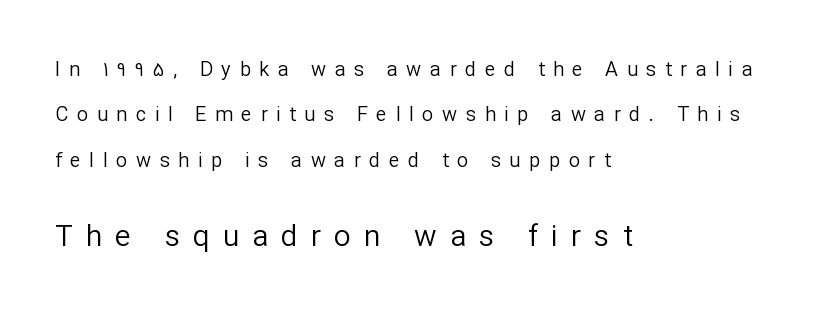
{"serif": "no", "italic": "no", "bold": "no", "weight": "regular", "width": "normal", "stroke_contrast": "low", "x_height": "medium", "monospaced": "no", "underline": "no", "align": "left", "line_spacing": "loose", "line_spacing_ratio": 2.27, "letter_spacing": "wide", "letter_spacing_em": 0.43, "larger_block": "second", "size_ratio": 1.5, "glyph_px": 30}
